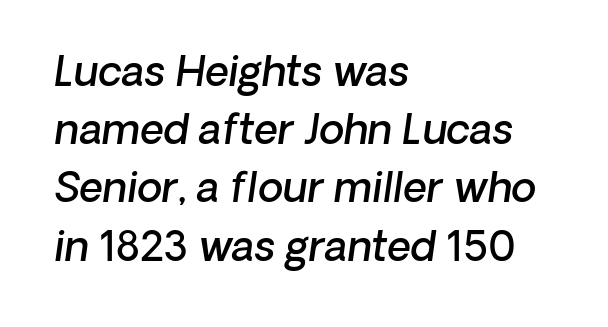
{"italic": "yes", "lean": "right", "slant_degrees": 8, "bold": "semi", "weight": "semibold", "width": "normal", "stroke_contrast": "low", "x_height": "medium", "monospaced": "no", "underline": "no", "align": "left", "line_spacing": "normal", "line_spacing_ratio": 1.42, "letter_spacing": "normal", "letter_spacing_em": 0.0, "glyph_px": 41}
